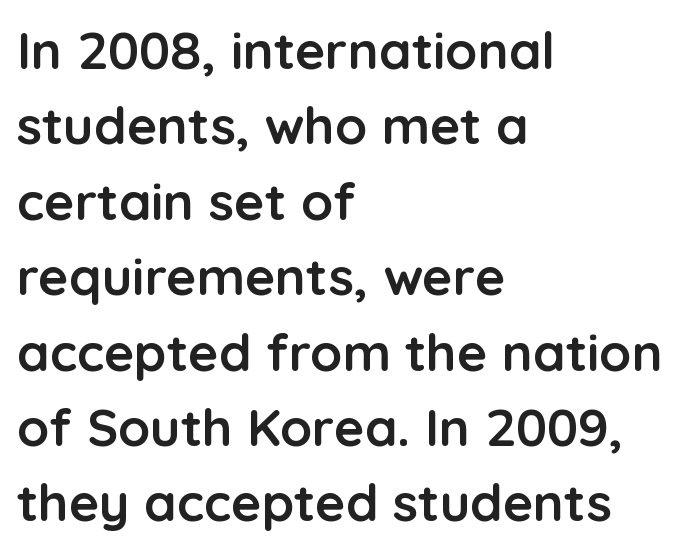
Q: Is the text bold? A: Yes.
Q: Is the text italic (slanted)? A: No, it is upright.
Q: Is the typeface a serif or a sans-serif typeface? A: Sans-serif.
Q: Is the text underlined? A: No.
Q: How is the paragraph aligned? A: Left-aligned.
Q: Is the spacing between letters normal or unusually wide? A: Normal.
Q: Is the spacing between lines tight, normal or loose? A: Normal.
Q: Width (condensed, normal, or wide)? A: Normal.
Q: Stroke contrast? A: Low.
Q: x-height? A: Medium.
Q: Monospaced? A: No.
